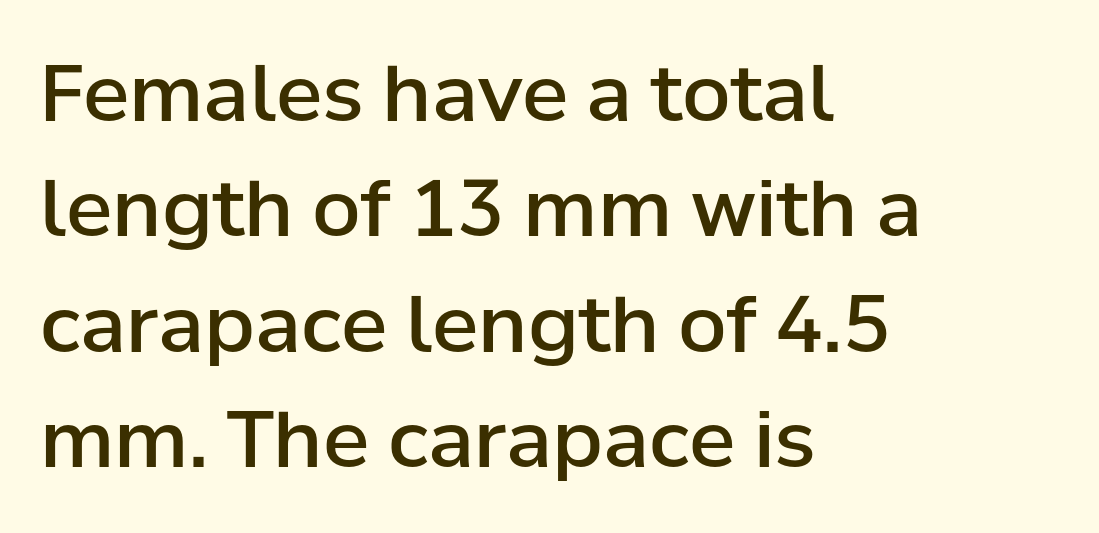
The image shows 78 px semibold sans-serif type, upright; set left-aligned, normal line spacing (1.48x), normal letter spacing, not underlined; low stroke contrast and a medium x-height.
